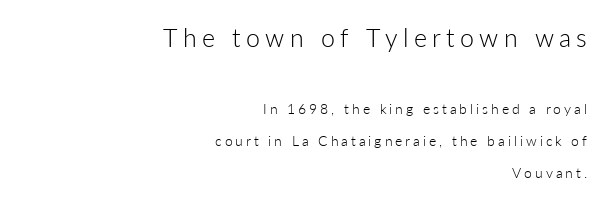
{"italic": "no", "bold": "no", "underline": "no", "align": "right", "line_spacing": "loose", "line_spacing_ratio": 2.31, "letter_spacing": "wide", "letter_spacing_em": 0.21, "larger_block": "first", "size_ratio": 1.79, "glyph_px": 25}
